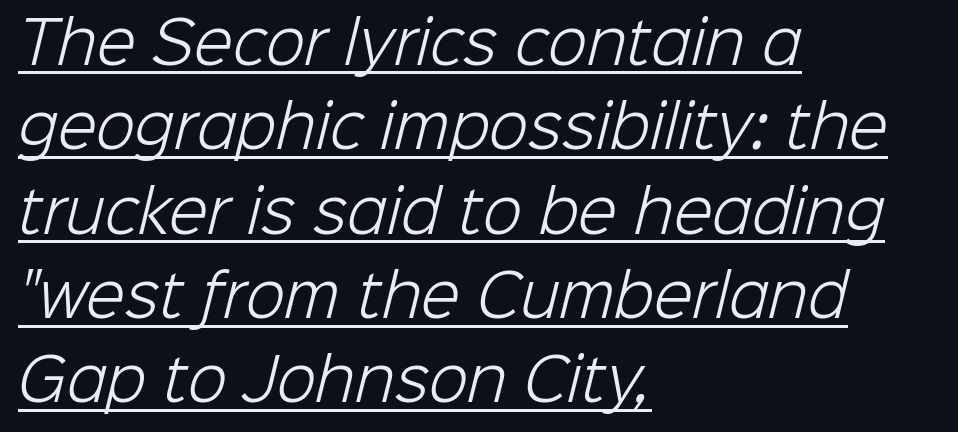
Q: Is the text bold? A: No.
Q: Is the typeface a serif or a sans-serif typeface? A: Sans-serif.
Q: Is the text underlined? A: Yes.
Q: How is the paragraph aligned? A: Left-aligned.
Q: Is the spacing between letters normal or unusually wide? A: Normal.
Q: Is the spacing between lines tight, normal or loose? A: Normal.
Q: Width (condensed, normal, or wide)? A: Normal.
Q: Stroke contrast? A: Low.
Q: x-height? A: Medium.
Q: Monospaced? A: No.
